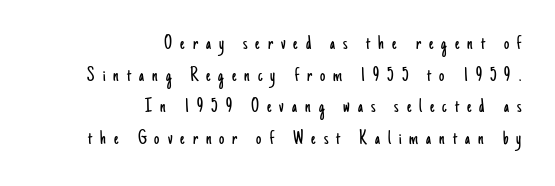
Is there any slant? The stems are plumb. Is the letter spacing exaggerated? Yes — the characters are pushed far apart. The lines in this sample share a right terminus and differ only in where they begin. Quick note: interline space is typical.
